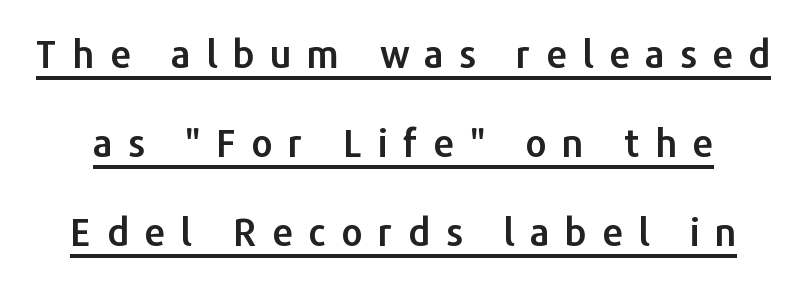
Q: Is the text italic (slanted)? A: No, it is upright.
Q: Is the typeface a serif or a sans-serif typeface? A: Sans-serif.
Q: Is the text underlined? A: Yes.
Q: Is the spacing between letters normal or unusually wide? A: Unusually wide.
Q: Is the spacing between lines tight, normal or loose? A: Loose.
Q: Width (condensed, normal, or wide)? A: Normal.
Q: Stroke contrast? A: Low.
Q: x-height? A: Medium.
Q: Monospaced? A: No.
